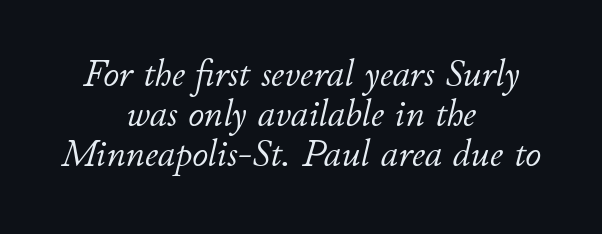
This rendering features lettering with no underline. Designer's note — italics engaged. Character widths vary here, with narrow letters taking less room than wide ones. Whoever set this chose condensed vertical rhythm over breathing room.
